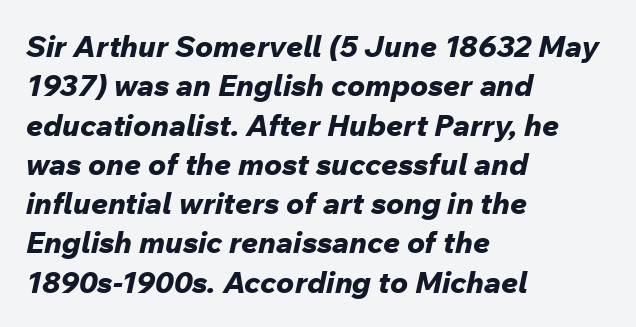
{"italic": "yes", "lean": "right", "slant_degrees": 12, "bold": "yes", "weight": "bold", "width": "normal", "stroke_contrast": "low", "x_height": "medium", "monospaced": "no", "underline": "no", "align": "left", "line_spacing": "normal", "line_spacing_ratio": 1.31, "letter_spacing": "normal", "letter_spacing_em": 0.0, "glyph_px": 30}
